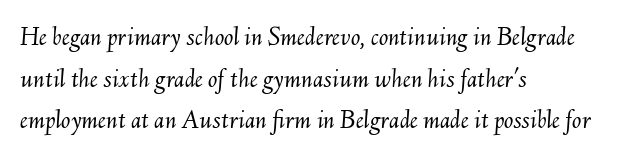
Q: Is the text bold? A: No.
Q: Is the text italic (slanted)? A: Yes, it leans right by about 6 degrees.
Q: Is the text underlined? A: No.
Q: How is the paragraph aligned? A: Left-aligned.
Q: Is the spacing between letters normal or unusually wide? A: Normal.
Q: Is the spacing between lines tight, normal or loose? A: Normal.
Q: Width (condensed, normal, or wide)? A: Normal.
Q: Stroke contrast? A: Medium.
Q: x-height? A: Small.
Q: Monospaced? A: No.
